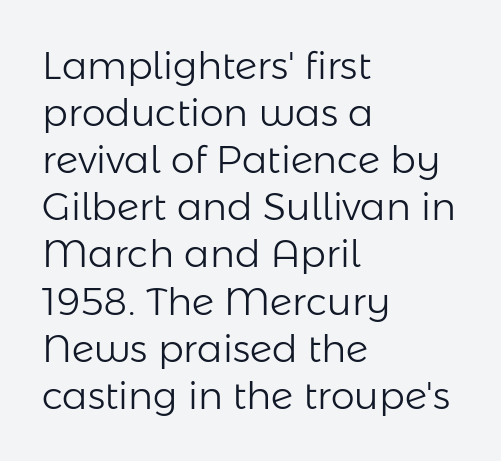
The image shows 38 px light sans-serif type, upright; set left-aligned, line spacing 1.24x, normal letter spacing, not underlined; low stroke contrast and a medium x-height.
